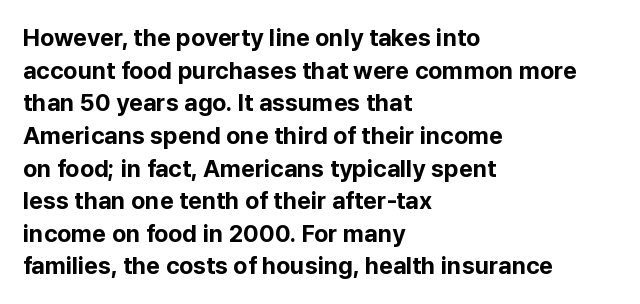
The rendering uses a moderate line-height, typical for paragraphs. The typography opts for an upright posture over an oblique one. Each word holds together tightly as a unit, with standard inter-letter gaps. Left-aligned paragraph, ragged on the right. The sample has been set heavy, in full bold. The string is rendered with underlining switched off.
